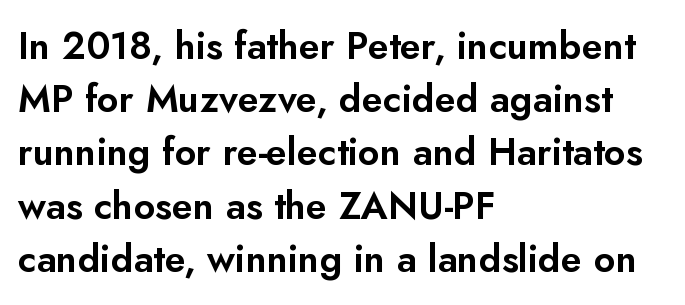
{"serif": "no", "italic": "no", "width": "normal", "stroke_contrast": "low", "x_height": "small", "monospaced": "no", "underline": "no", "align": "left", "line_spacing": "normal", "line_spacing_ratio": 1.4, "letter_spacing": "normal", "letter_spacing_em": 0.0, "glyph_px": 38}
